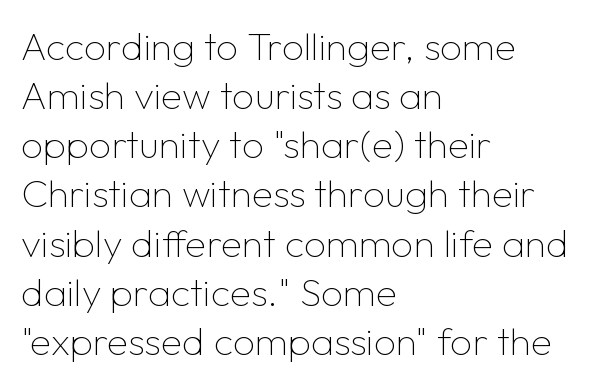
{"serif": "no", "italic": "no", "bold": "no", "weight": "thin", "width": "normal", "stroke_contrast": "low", "x_height": "medium", "monospaced": "no", "underline": "no", "align": "left", "line_spacing": "normal", "line_spacing_ratio": 1.26, "letter_spacing": "normal", "letter_spacing_em": 0.0, "glyph_px": 39}
